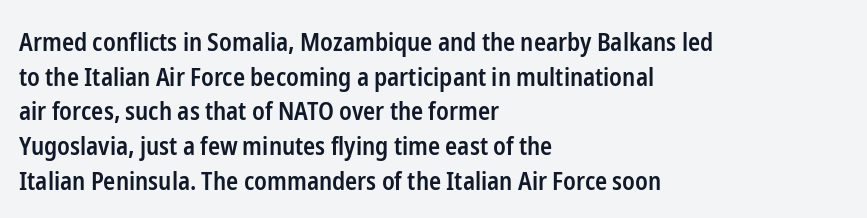
The image shows 25 px text type, upright; set left-aligned, normal line spacing (1.39x), normal letter spacing, not underlined.
